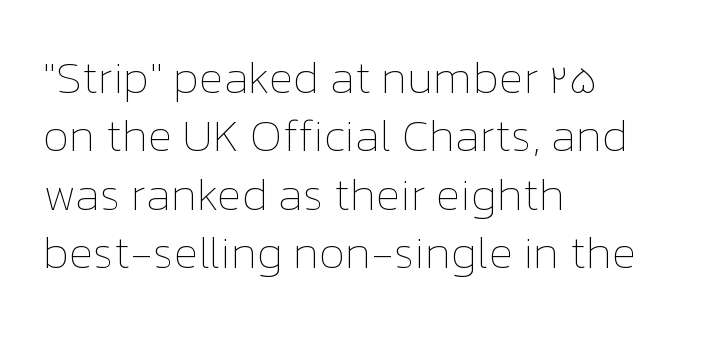
You could not count columns in this text — the font is proportionally spaced. No extra ink here — the face is not bold. These lines keep a tight, regular rhythm from letter to letter. Compared with a centered layout, this one pins lines to the left instead. No word sits above an underline.
